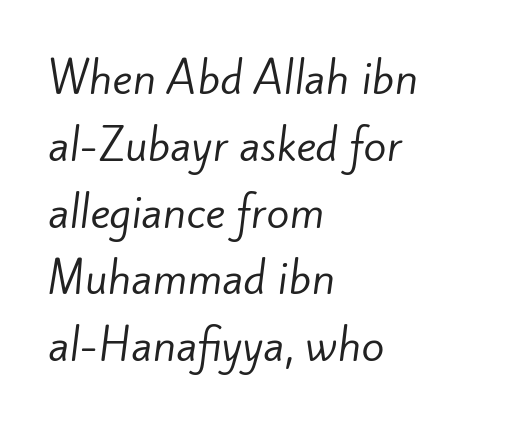
Q: Is the text bold? A: No.
Q: Is the typeface a serif or a sans-serif typeface? A: Sans-serif.
Q: Is the text underlined? A: No.
Q: How is the paragraph aligned? A: Left-aligned.
Q: Is the spacing between letters normal or unusually wide? A: Normal.
Q: Is the spacing between lines tight, normal or loose? A: Normal.
Q: Width (condensed, normal, or wide)? A: Normal.
Q: Stroke contrast? A: Low.
Q: x-height? A: Small.
Q: Monospaced? A: No.
